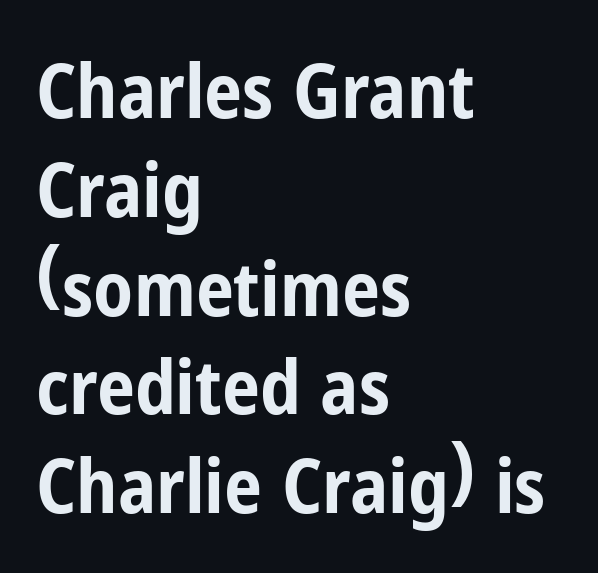
Only glyphs here, with clear space below each row. Summary of vertical rhythm: regular, with standard interline spacing. This sample uses a sans-serif face. Nothing unusual about the tracking: characters are spaced as the font intends.
